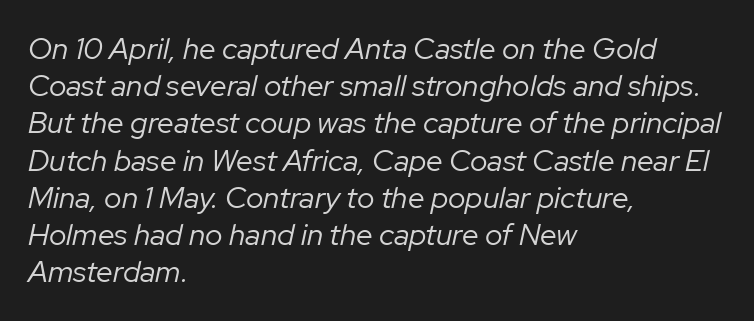
{"italic": "yes", "lean": "right", "slant_degrees": 12, "bold": "no", "weight": "regular", "width": "normal", "stroke_contrast": "low", "x_height": "medium", "monospaced": "no", "underline": "no", "align": "left", "line_spacing_ratio": 1.24, "letter_spacing": "normal", "letter_spacing_em": 0.0, "glyph_px": 30}
